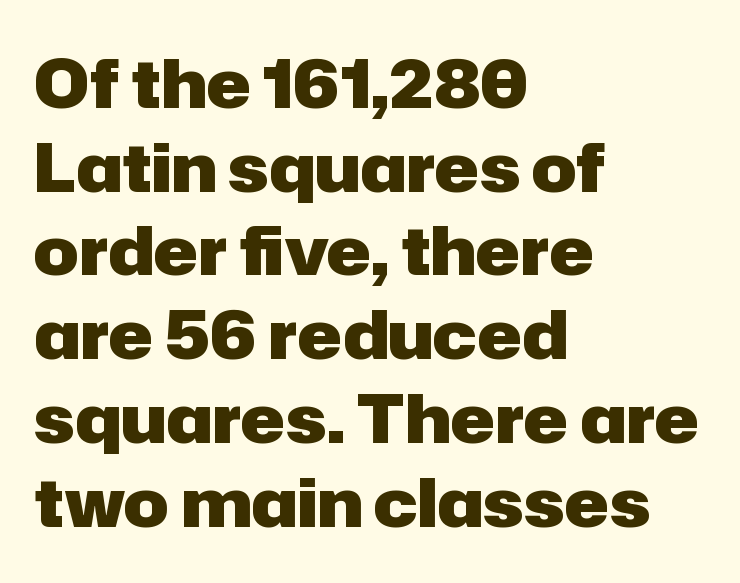
Q: Is the text bold? A: Yes.
Q: Is the text italic (slanted)? A: No, it is upright.
Q: Is the typeface a serif or a sans-serif typeface? A: Sans-serif.
Q: Is the text underlined? A: No.
Q: How is the paragraph aligned? A: Left-aligned.
Q: Is the spacing between letters normal or unusually wide? A: Normal.
Q: Is the spacing between lines tight, normal or loose? A: Normal.
Q: Width (condensed, normal, or wide)? A: Normal.
Q: Stroke contrast? A: Low.
Q: x-height? A: Medium.
Q: Monospaced? A: No.
